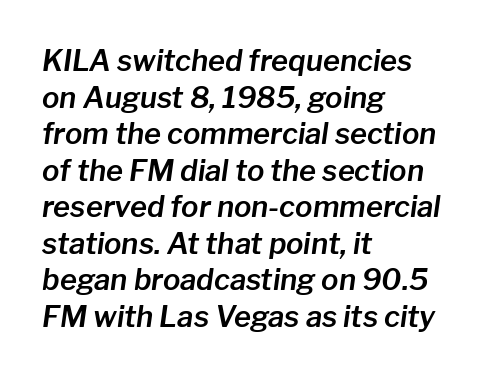
Decoration check: the copy has no underline. An italicized treatment has been applied to the whole sample. Horizontal alignment here is leftward, the default for most running prose. Successive baselines arrive at the customary interval.
